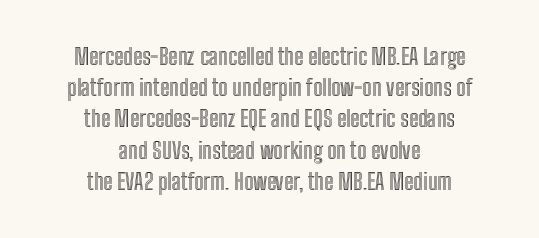
{"italic": "no", "underline": "no", "align": "center", "line_spacing": "normal", "line_spacing_ratio": 1.42, "letter_spacing": "normal", "letter_spacing_em": 0.0, "glyph_px": 22}
